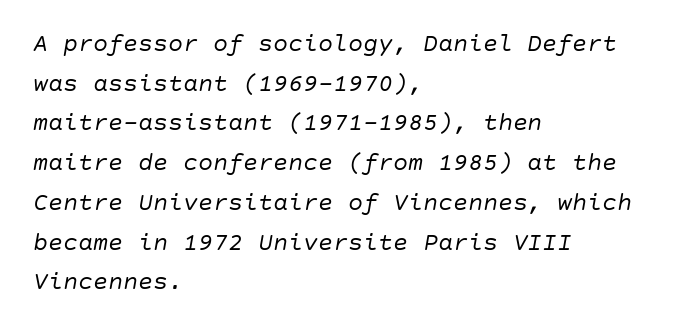
{"italic": "yes", "lean": "right", "slant_degrees": 10, "bold": "no", "underline": "no", "align": "left", "line_spacing": "normal", "line_spacing_ratio": 1.59, "letter_spacing": "normal", "letter_spacing_em": 0.0, "glyph_px": 25}
